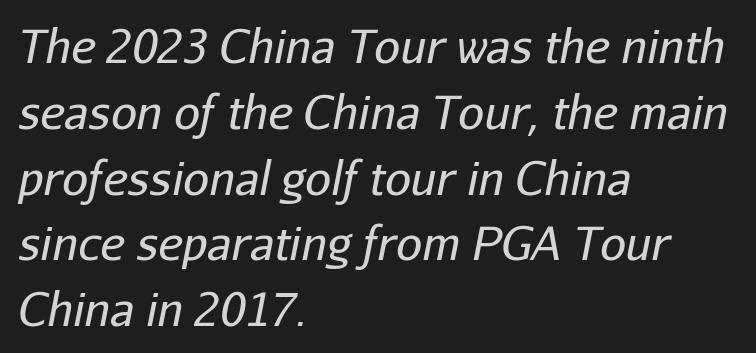
The image shows 46 px regular-weight type, italic (leaning right); set left-aligned, normal line spacing (1.43x), normal letter spacing, not underlined; low stroke contrast and a medium x-height.
